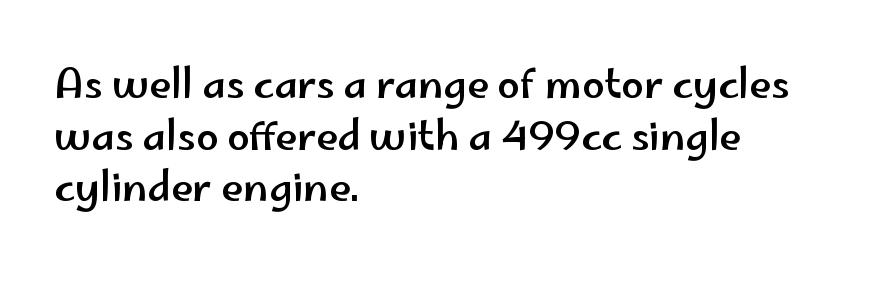
The typesetter chose a ragged-right arrangement here. Each letter keeps its own natural width here, so spacing adapts to shape. Unlike a traditional serif, this face leaves its strokes unadorned. Regular leading. The letters stand straight up with perfectly vertical stems. Compared with typical body copy, the letter spacing here is the same.
